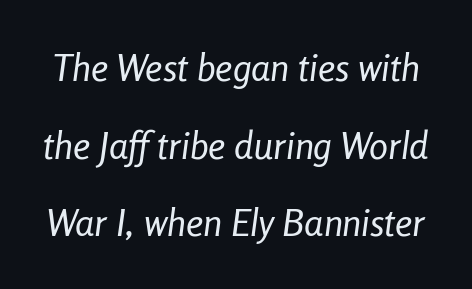
Q: Is the text bold? A: No.
Q: Is the text italic (slanted)? A: Yes, it leans right by about 8 degrees.
Q: Is the text underlined? A: No.
Q: Is the spacing between letters normal or unusually wide? A: Normal.
Q: Is the spacing between lines tight, normal or loose? A: Loose.
Q: Width (condensed, normal, or wide)? A: Condensed.
Q: Stroke contrast? A: Low.
Q: x-height? A: Medium.
Q: Monospaced? A: No.
